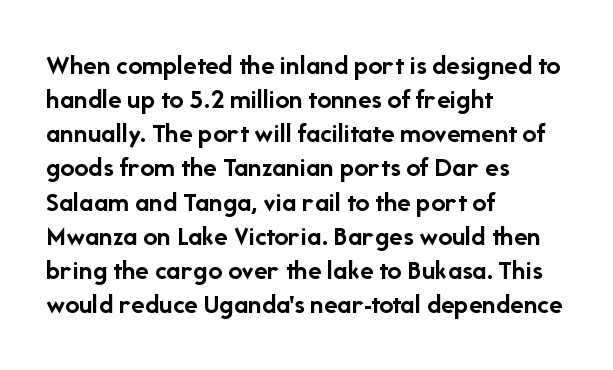
Letterform terminals end flat and unadorned throughout the passage. The passage is arranged the way most books set body copy — flush left. Chunky letters — that's bold for sure. The tracking reads as untouched default to a designer's eye. Varying glyph widths throughout — classic text-font behaviour. The type sits square on the baseline with zero lean.
